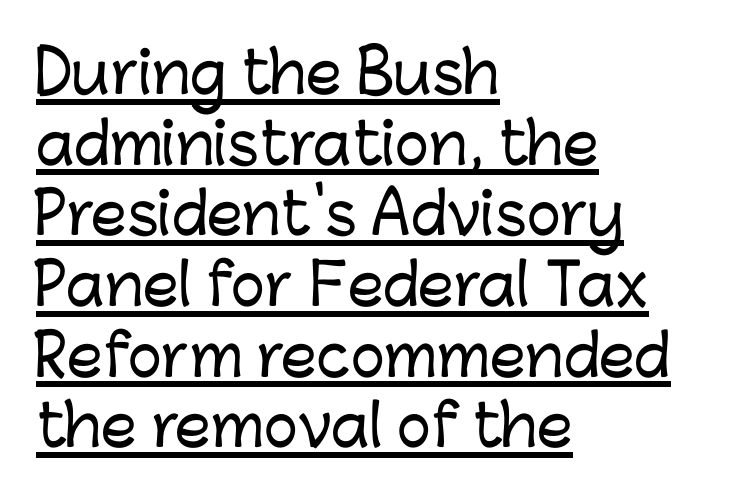
The image shows 57 px sans-serif type, upright; set left-aligned, line spacing 1.24x, normal letter spacing, underlined; low stroke contrast and a medium x-height.
